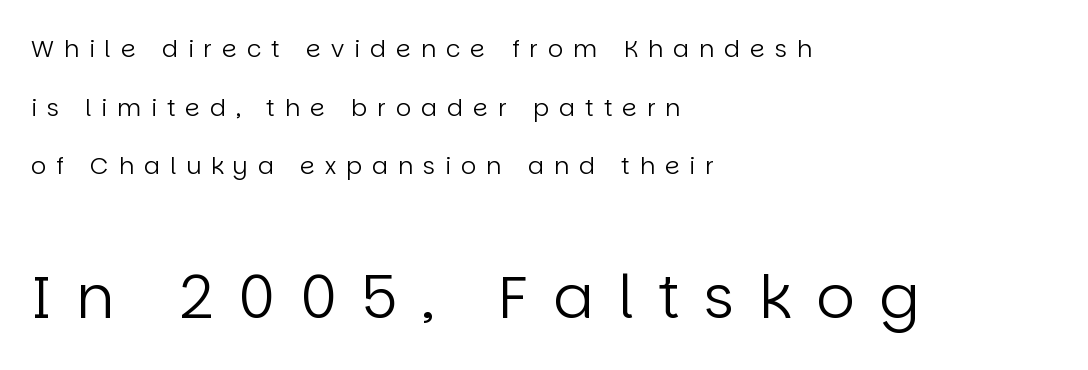
Q: Is the text bold? A: No.
Q: Is the text italic (slanted)? A: No, it is upright.
Q: Is the typeface a serif or a sans-serif typeface? A: Sans-serif.
Q: Is the text underlined? A: No.
Q: How is the paragraph aligned? A: Left-aligned.
Q: Is the spacing between letters normal or unusually wide? A: Unusually wide.
Q: Is the spacing between lines tight, normal or loose? A: Loose.
Q: Which block of text is set in a larger size, the first (top) or the second (bottom)? A: The second (bottom) one.
Q: Width (condensed, normal, or wide)? A: Normal.
Q: Stroke contrast? A: Low.
Q: x-height? A: Large.
Q: Monospaced? A: No.
